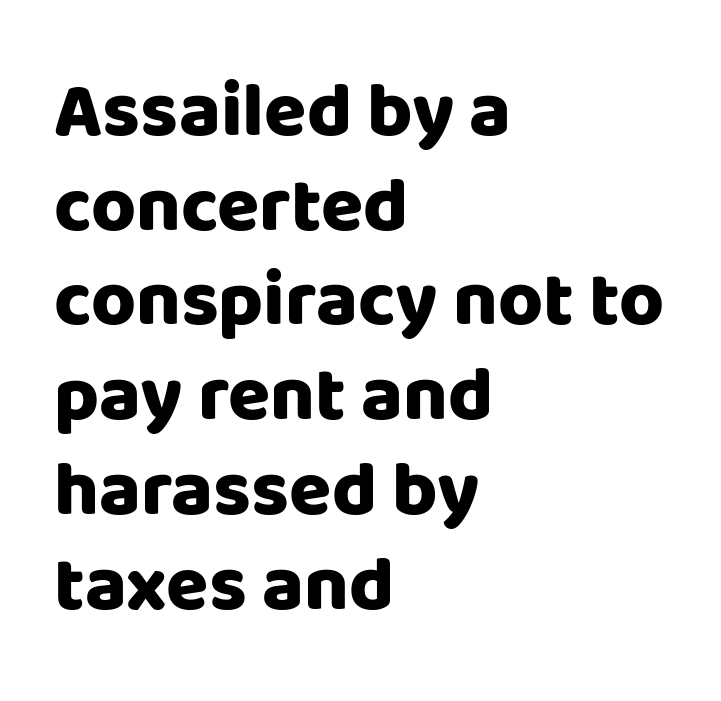
Note: no serifs on the glyphs. Students, note that the glyphs here touch the page at normal intervals. Summary of weight: heavy, a full bold. This sample is left-justified, so line endings fall wherever the words run out. This is roman type, the default non-slanted kind. Underlining? Definitely not there.
